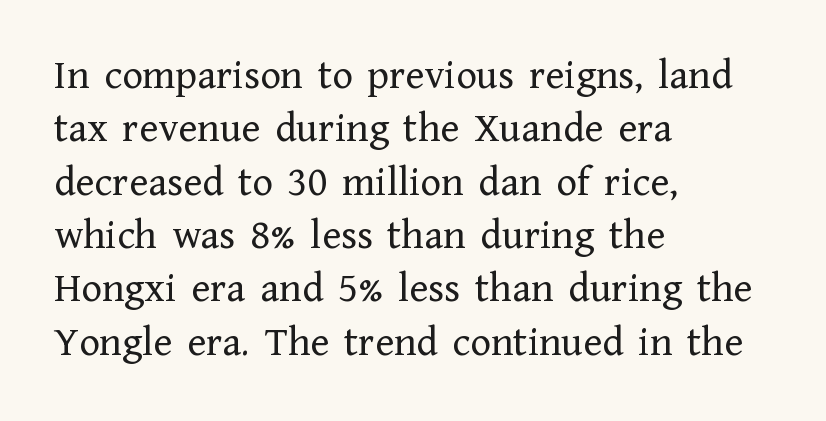
The rendering uses natural spacing where letterforms have individual widths. Vertical strokes here are truly vertical. Unmarked baselines from the first word to the last. Is this a heavy cut? Hardly; it is regular or lighter. Check where the strokes stop: tiny serifs finish them off. Standard letterfit; no display-style spreading of the glyphs.
